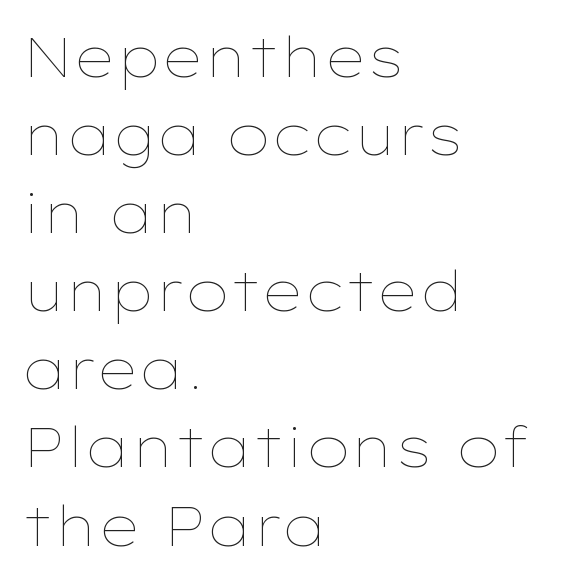
The paragraph shown leans on its left margin. Descenders are the only things crossing below the line. Tracking here is standard; glyphs follow each other at the usual distance. Spacing verdict: proportional, widths tailored to each character.
